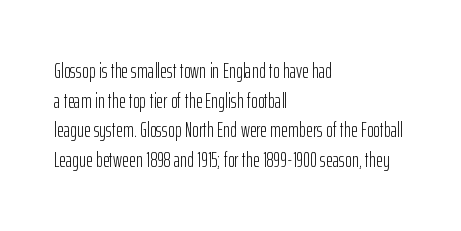
Quick note: underline off. Do the letters lean? They stand straight. The text block is weighted toward the left margin, trailing off unevenly rightward. This rendering leaves character spacing at its baseline value. Vertical spacing — default.
